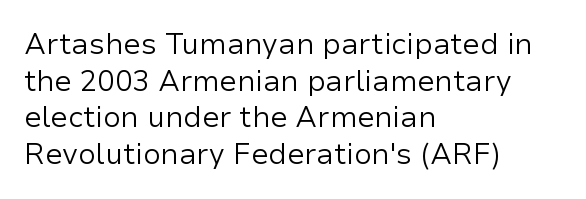
{"serif": "no", "italic": "no", "bold": "no", "weight": "regular", "width": "normal", "stroke_contrast": "low", "x_height": "medium", "monospaced": "no", "underline": "no", "align": "left", "line_spacing": "normal", "line_spacing_ratio": 1.26, "letter_spacing": "normal", "letter_spacing_em": 0.0, "glyph_px": 29}
